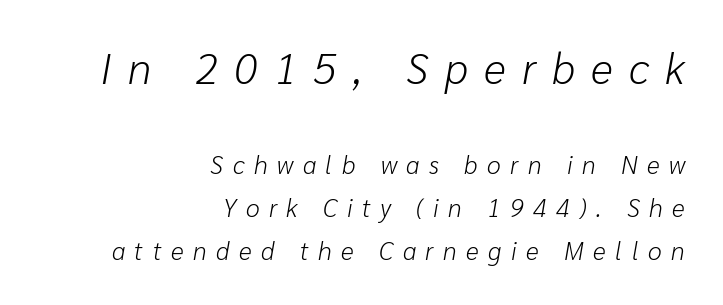
Q: Is the text bold? A: No.
Q: Is the text italic (slanted)? A: Yes, it leans right by about 10 degrees.
Q: Is the text underlined? A: No.
Q: How is the paragraph aligned? A: Right-aligned.
Q: Is the spacing between letters normal or unusually wide? A: Unusually wide.
Q: Which block of text is set in a larger size, the first (top) or the second (bottom)? A: The first (top) one.
Q: Width (condensed, normal, or wide)? A: Normal.
Q: Stroke contrast? A: Low.
Q: x-height? A: Medium.
Q: Monospaced? A: No.
